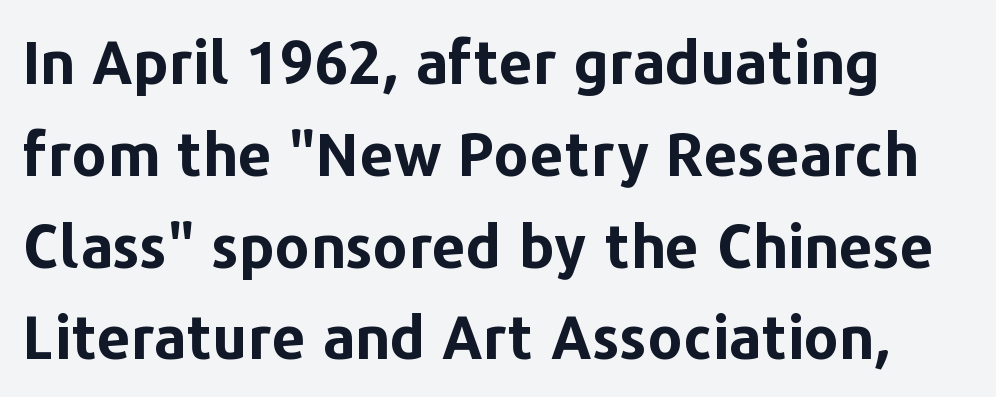
{"serif": "no", "italic": "no", "bold": "yes", "weight": "bold", "width": "normal", "stroke_contrast": "low", "x_height": "medium", "monospaced": "no", "underline": "no", "line_spacing": "normal", "line_spacing_ratio": 1.53, "letter_spacing": "normal", "letter_spacing_em": 0.0, "glyph_px": 60}
